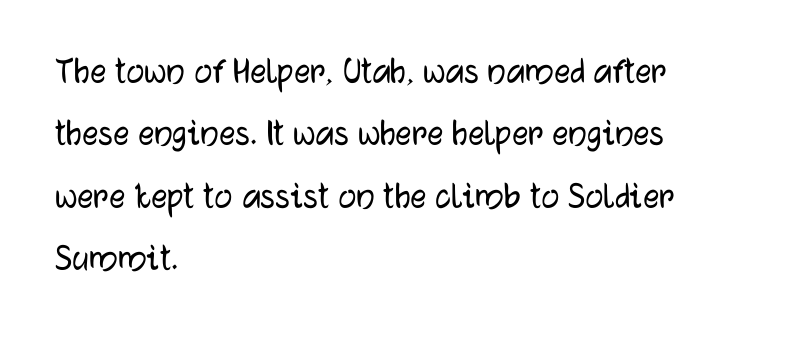
Q: Is the text italic (slanted)? A: No, it is upright.
Q: Is the typeface a serif or a sans-serif typeface? A: Sans-serif.
Q: Is the text underlined? A: No.
Q: How is the paragraph aligned? A: Left-aligned.
Q: Is the spacing between letters normal or unusually wide? A: Normal.
Q: Is the spacing between lines tight, normal or loose? A: Normal.
Q: Width (condensed, normal, or wide)? A: Normal.
Q: Stroke contrast? A: Low.
Q: x-height? A: Medium.
Q: Monospaced? A: No.
